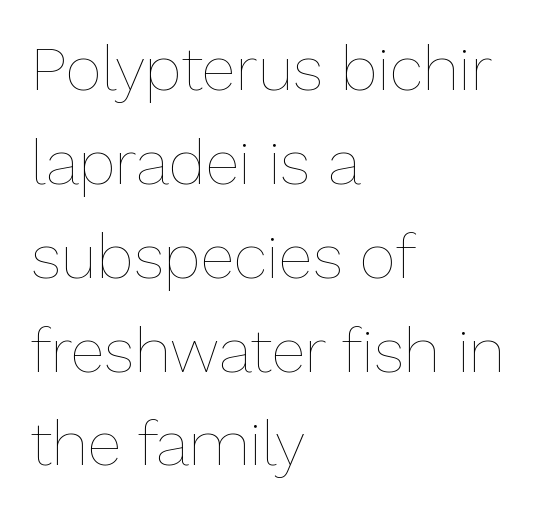
{"italic": "no", "bold": "no", "weight": "thin", "width": "normal", "stroke_contrast": "low", "x_height": "medium", "monospaced": "no", "underline": "no", "align": "left", "line_spacing": "normal", "line_spacing_ratio": 1.49, "letter_spacing": "normal", "letter_spacing_em": 0.0, "glyph_px": 63}
